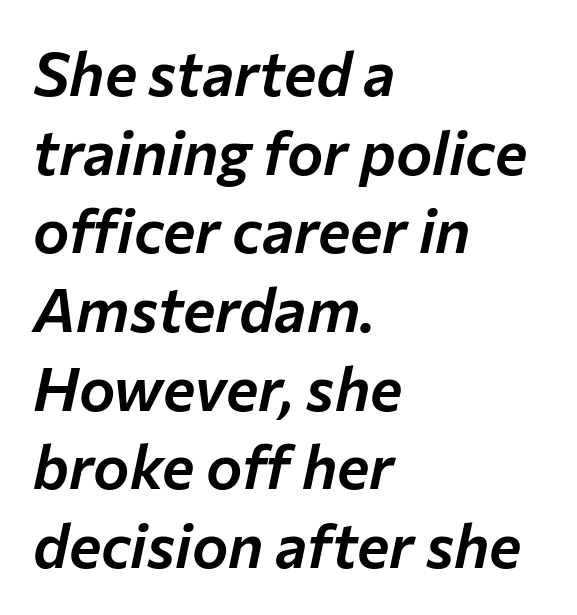
{"italic": "yes", "lean": "right", "slant_degrees": 12, "width": "normal", "stroke_contrast": "low", "x_height": "medium", "monospaced": "no", "underline": "no", "align": "left", "line_spacing": "normal", "line_spacing_ratio": 1.29, "letter_spacing": "normal", "letter_spacing_em": 0.0, "glyph_px": 61}
